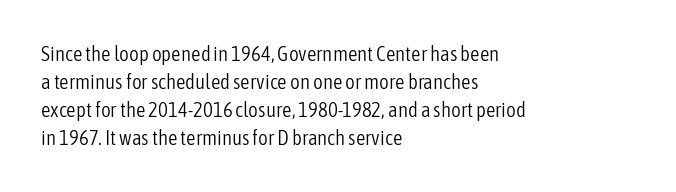
The image shows 21 px text type, upright; set left-aligned, normal line spacing (1.34x), normal letter spacing, not underlined.
